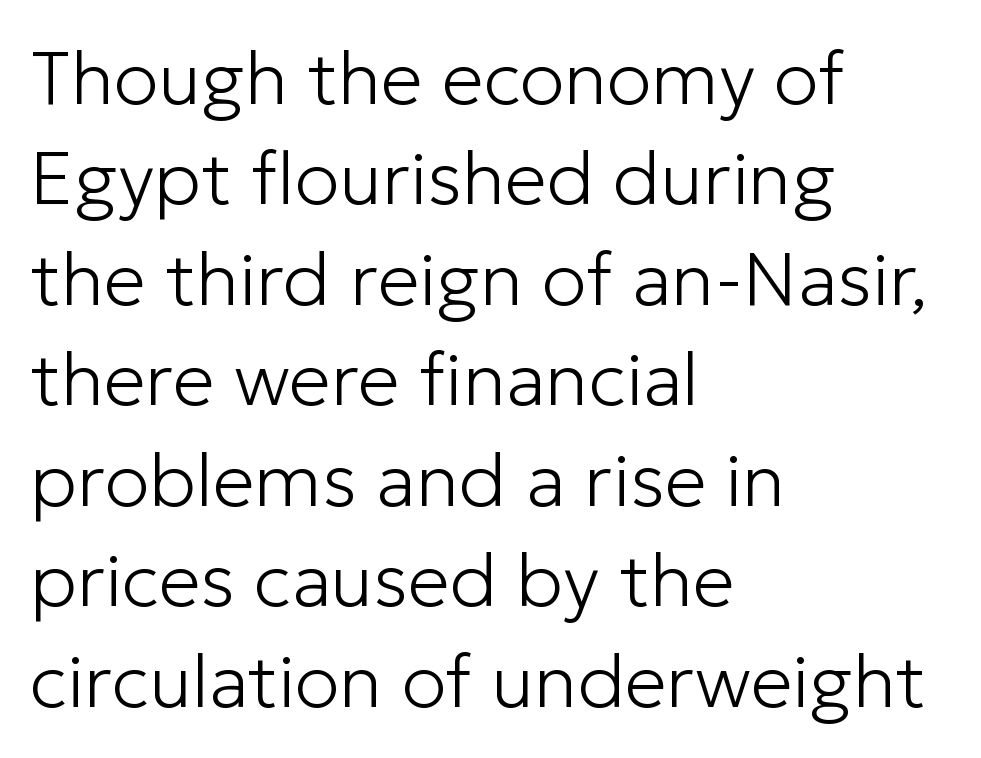
No heavy texture on the line: the type isn't bold. These lines are set flush left with a ragged right edge. The letters advance in unequal steps, a hallmark of proportional type. Plain, unruled lines of type. The face used here is rendered with its standard letterfit.
